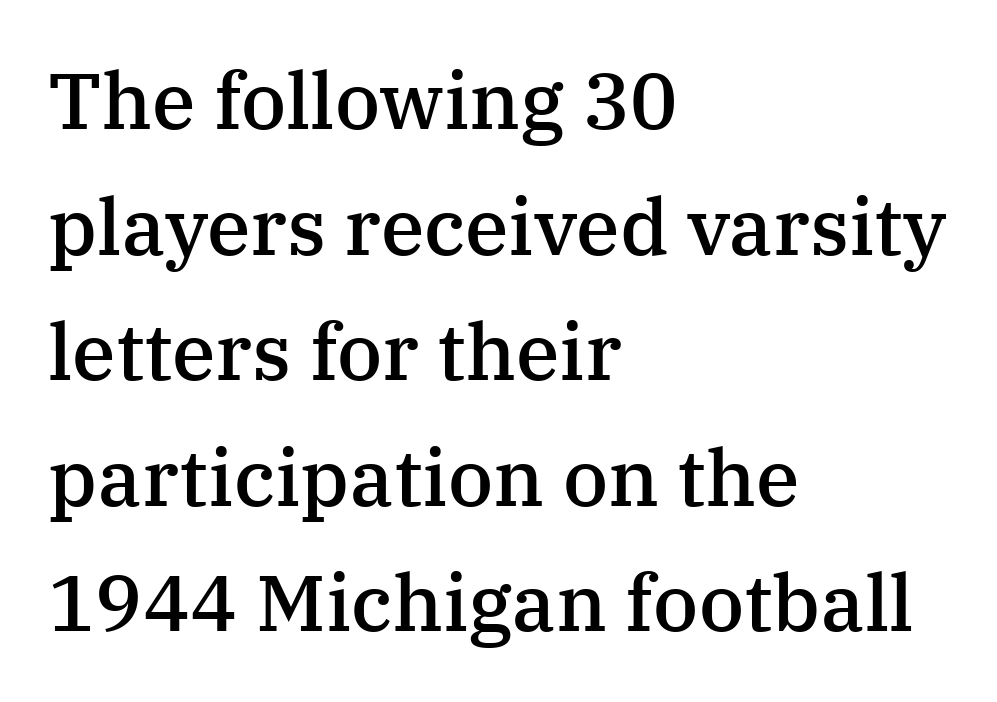
Q: Is the text bold? A: Semi-bold.
Q: Is the text italic (slanted)? A: No, it is upright.
Q: Is the typeface a serif or a sans-serif typeface? A: Serif.
Q: Is the text underlined? A: No.
Q: How is the paragraph aligned? A: Left-aligned.
Q: Is the spacing between letters normal or unusually wide? A: Normal.
Q: Is the spacing between lines tight, normal or loose? A: Normal.
Q: Width (condensed, normal, or wide)? A: Normal.
Q: Stroke contrast? A: Medium.
Q: x-height? A: Medium.
Q: Monospaced? A: No.
